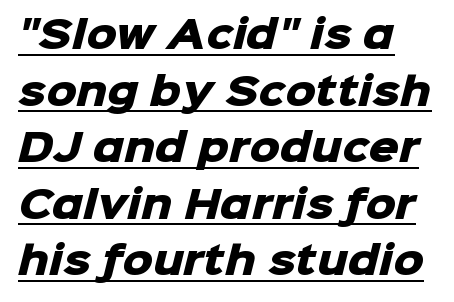
{"serif": "no", "bold": "yes", "weight": "heavy", "width": "normal", "stroke_contrast": "low", "x_height": "medium", "monospaced": "no", "underline": "yes", "line_spacing": "normal", "line_spacing_ratio": 1.49, "letter_spacing": "normal", "letter_spacing_em": 0.0, "glyph_px": 38}
